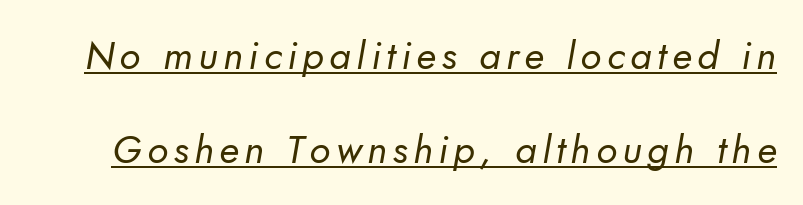
{"serif": "no", "bold": "no", "weight": "regular", "width": "normal", "stroke_contrast": "low", "x_height": "small", "monospaced": "no", "underline": "yes", "line_spacing": "loose", "line_spacing_ratio": 2.41, "glyph_px": 39}
